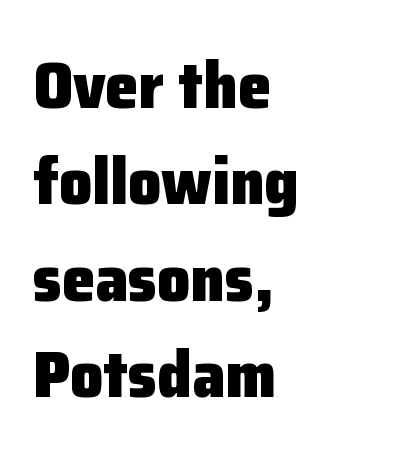
{"serif": "no", "italic": "no", "bold": "yes", "weight": "heavy", "width": "normal", "stroke_contrast": "low", "x_height": "medium", "monospaced": "no", "underline": "no", "align": "left", "line_spacing": "normal", "line_spacing_ratio": 1.46, "letter_spacing": "normal", "letter_spacing_em": 0.0, "glyph_px": 66}
